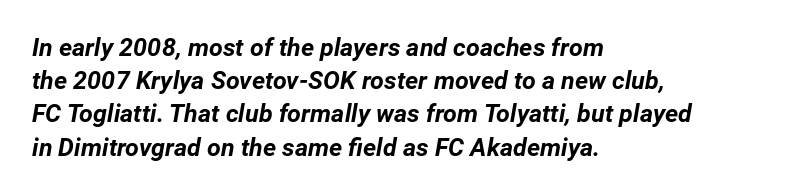
The image shows 25 px bold type, italic (leaning right); set left-aligned, normal line spacing (1.33x), normal letter spacing, not underlined.
